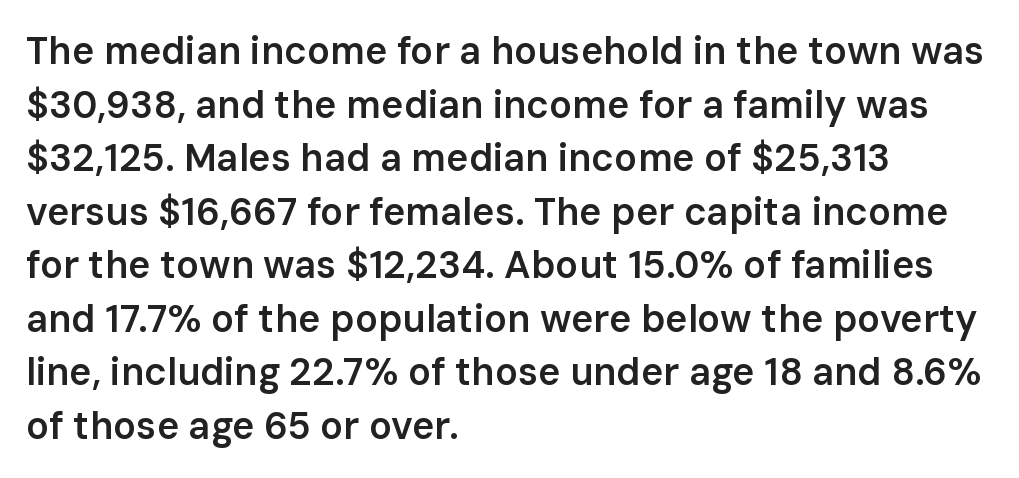
Every row of glyphs begins at an identical x-position on the left. Here the designer chose a conventional face with non-uniform glyph widths. The line-height multiplier appears to be the usual default. Upright lettering throughout. The strokes are fattened partway — semibold, not bold.
